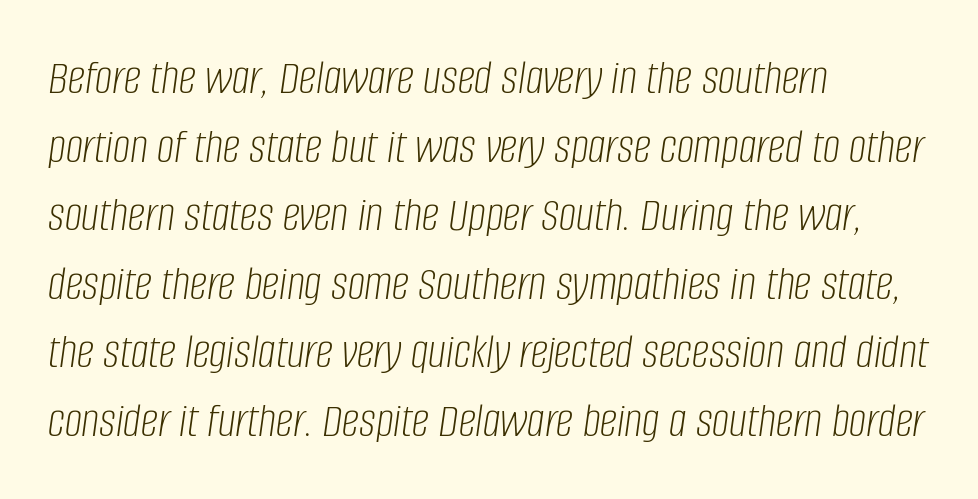
{"italic": "yes", "lean": "right", "slant_degrees": 8, "bold": "no", "weight": "light", "width": "condensed", "stroke_contrast": "low", "x_height": "large", "monospaced": "no", "underline": "no", "align": "left", "line_spacing": "normal", "line_spacing_ratio": 1.4, "letter_spacing": "normal", "letter_spacing_em": 0.0, "glyph_px": 49}
